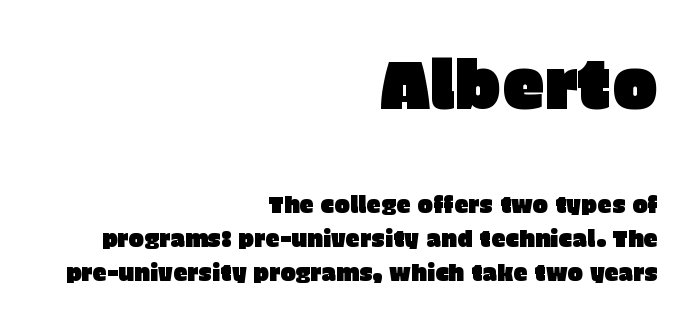
The image shows 68 px sans-serif type, upright; set right-aligned, normal line spacing (1.49x), normal letter spacing, not underlined; the first (top) block is 2.96x larger; low stroke contrast and a large x-height.
